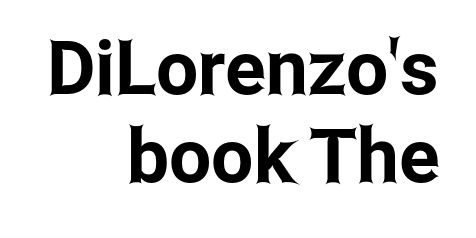
Leftover space on each line is placed entirely before the opening word. The face used here is proportionally spaced, like ordinary book or web type. A typesetter would label this face a sans. This rendering features lettering with no underline. The lettering stays uniformly vertical, giving the passage a roman look.
